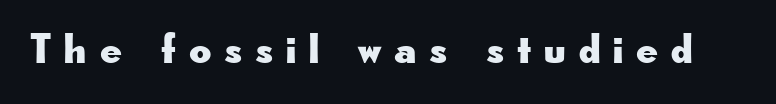
Q: Is the text italic (slanted)? A: No, it is upright.
Q: Is the typeface a serif or a sans-serif typeface? A: Sans-serif.
Q: Is the text underlined? A: No.
Q: Is the spacing between letters normal or unusually wide? A: Unusually wide.
Q: Width (condensed, normal, or wide)? A: Wide.
Q: Stroke contrast? A: Low.
Q: x-height? A: Small.
Q: Monospaced? A: No.
